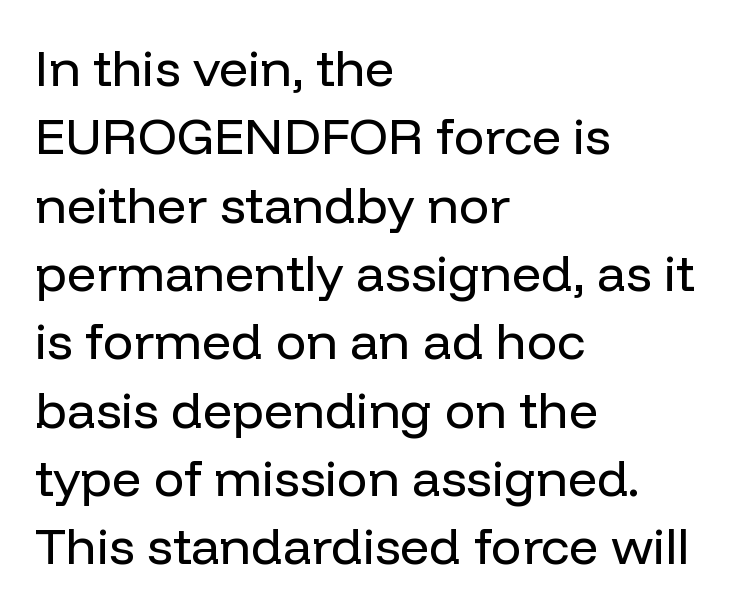
{"serif": "no", "italic": "no", "bold": "no", "weight": "regular", "width": "normal", "stroke_contrast": "low", "x_height": "medium", "monospaced": "no", "underline": "no", "align": "left", "line_spacing": "normal", "line_spacing_ratio": 1.34, "letter_spacing": "normal", "letter_spacing_em": 0.0, "glyph_px": 51}
